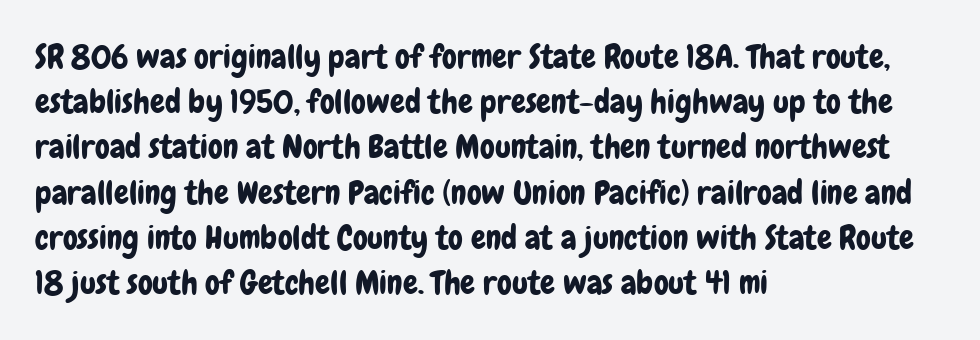
The image shows 33 px condensed sans-serif type, upright; set left-aligned, normal line spacing (1.37x), normal letter spacing, not underlined; low stroke contrast and a medium x-height.
